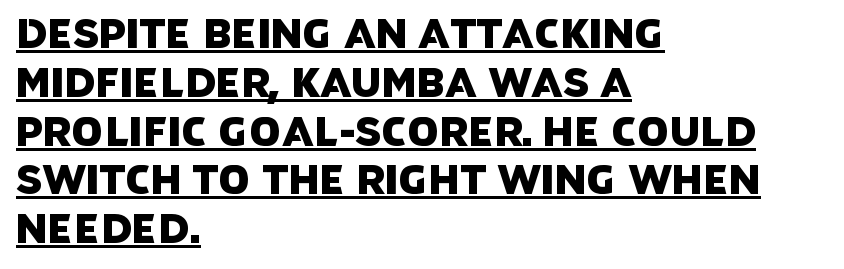
The image shows 40 px sans-serif type; set left-aligned, line spacing 1.22x, normal letter spacing, underlined; low stroke contrast and a large x-height.
